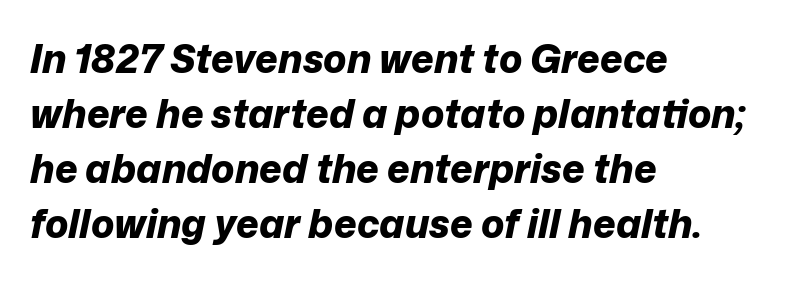
{"italic": "yes", "lean": "right", "slant_degrees": 12, "bold": "yes", "weight": "bold", "width": "normal", "stroke_contrast": "low", "x_height": "medium", "monospaced": "no", "underline": "no", "align": "left", "line_spacing": "normal", "line_spacing_ratio": 1.41, "letter_spacing": "normal", "letter_spacing_em": 0.0, "glyph_px": 39}
